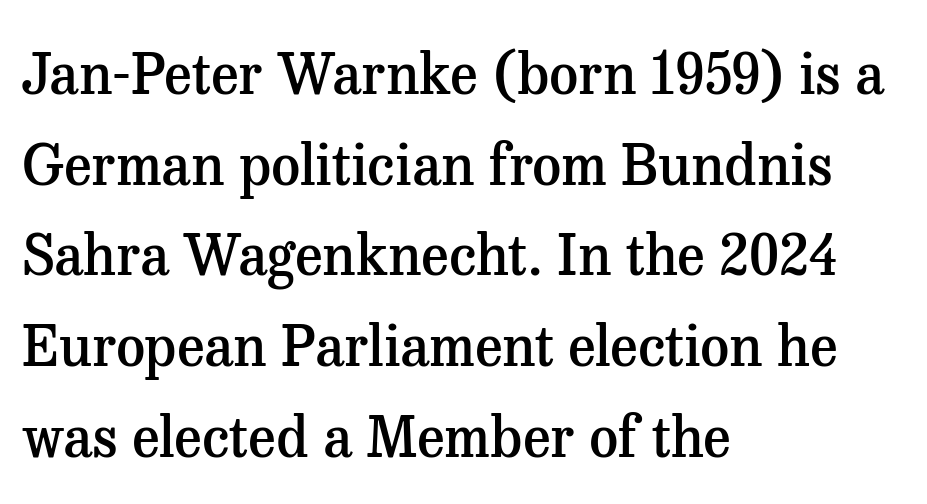
The image shows 57 px semibold serif type, upright; set left-aligned, normal line spacing (1.59x), normal letter spacing, not underlined; medium stroke contrast and a medium x-height.
